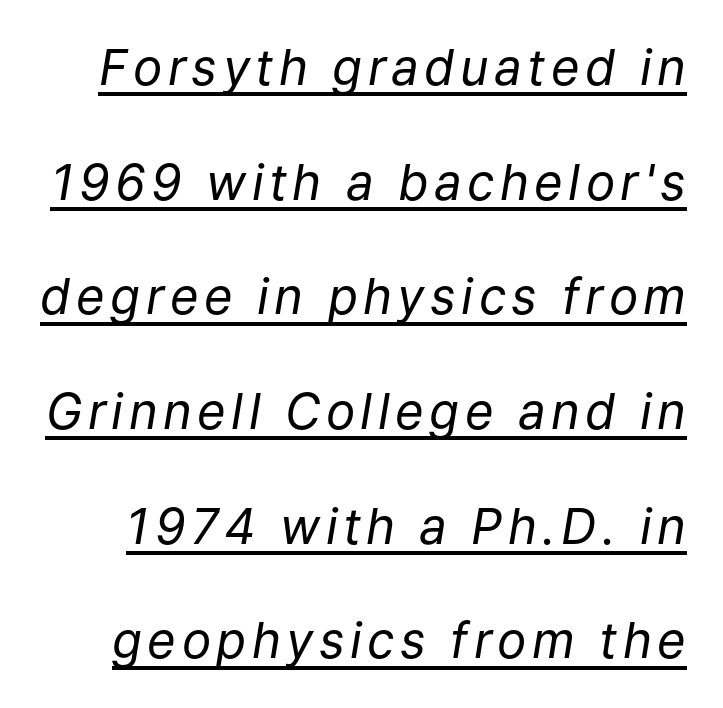
Q: Is the text bold? A: No.
Q: Is the text italic (slanted)? A: Yes, it leans right by about 9 degrees.
Q: Is the text underlined? A: Yes.
Q: Is the spacing between lines tight, normal or loose? A: Loose.
Q: Width (condensed, normal, or wide)? A: Normal.
Q: Stroke contrast? A: Low.
Q: x-height? A: Medium.
Q: Monospaced? A: No.
